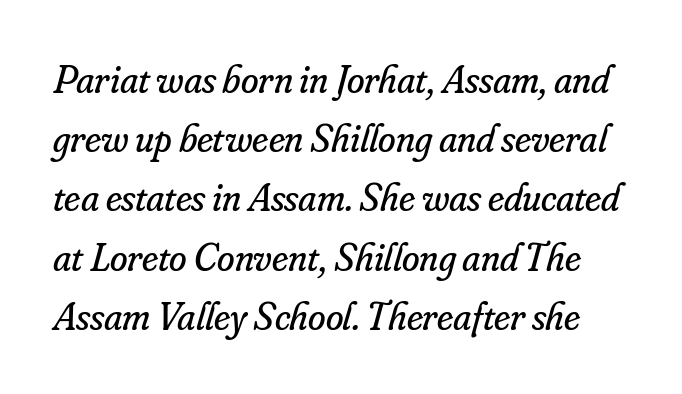
Weight: not bold — regular or lighter. These lines keep a tight, regular rhythm from letter to letter. Underlining? Definitely not there. The characters display serif detailing at their extremities. Spacing verdict: proportional, widths tailored to each character. The lettering tilts uniformly, giving the passage an italic look.
